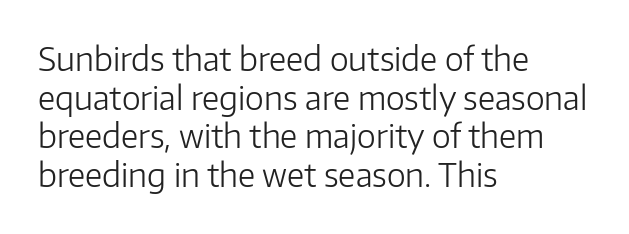
{"serif": "no", "italic": "no", "bold": "no", "weight": "light", "width": "normal", "stroke_contrast": "low", "x_height": "medium", "monospaced": "no", "underline": "no", "align": "left", "line_spacing_ratio": 1.21, "letter_spacing": "normal", "letter_spacing_em": 0.0, "glyph_px": 32}
